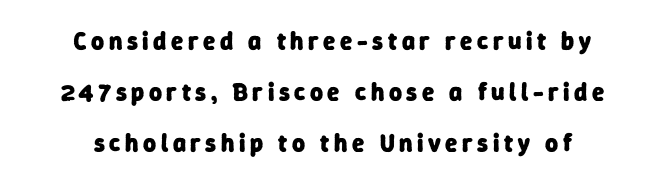
The image shows 25 px bold type; set centered, loose line spacing (2.04x), not underlined.
